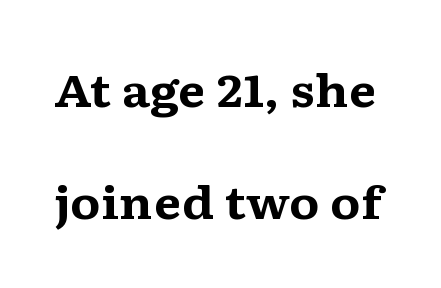
{"serif": "yes", "italic": "no", "bold": "yes", "weight": "bold", "width": "wide", "stroke_contrast": "medium", "x_height": "medium", "monospaced": "no", "underline": "no", "line_spacing": "loose", "line_spacing_ratio": 2.49, "letter_spacing": "normal", "letter_spacing_em": 0.0, "glyph_px": 45}
